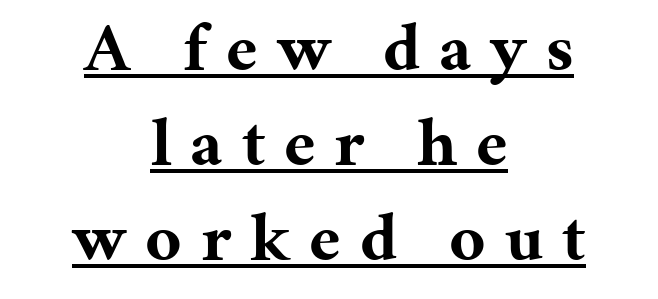
The image shows 69 px bold serif type, upright; set centered, normal line spacing (1.38x), unusually wide letter spacing (+0.27 em), underlined; medium stroke contrast and a medium x-height.
